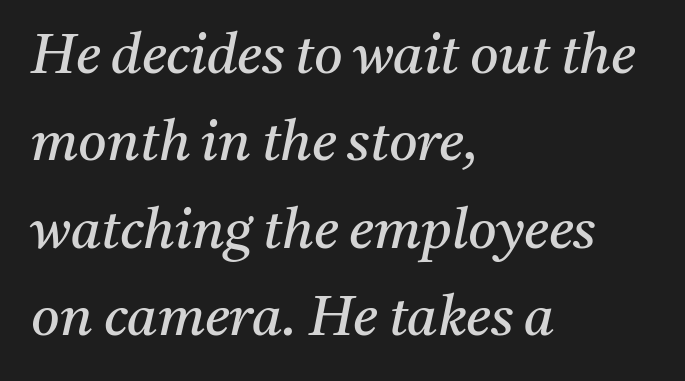
Q: Is the text bold? A: No.
Q: Is the text italic (slanted)? A: Yes, it leans right by about 11 degrees.
Q: Is the typeface a serif or a sans-serif typeface? A: Serif.
Q: Is the text underlined? A: No.
Q: How is the paragraph aligned? A: Left-aligned.
Q: Is the spacing between letters normal or unusually wide? A: Normal.
Q: Is the spacing between lines tight, normal or loose? A: Normal.
Q: Width (condensed, normal, or wide)? A: Normal.
Q: Stroke contrast? A: Medium.
Q: x-height? A: Medium.
Q: Monospaced? A: No.
